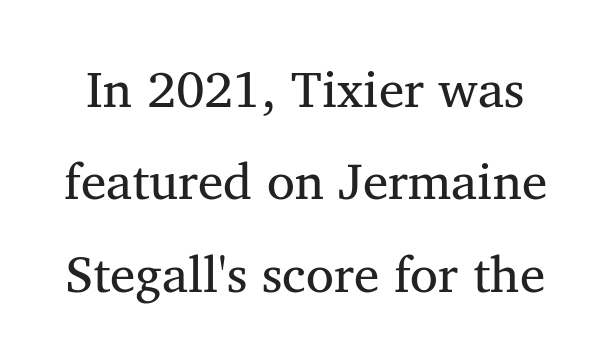
Q: Is the text bold? A: No.
Q: Is the text italic (slanted)? A: No, it is upright.
Q: Is the typeface a serif or a sans-serif typeface? A: Serif.
Q: Is the text underlined? A: No.
Q: Is the spacing between letters normal or unusually wide? A: Normal.
Q: Width (condensed, normal, or wide)? A: Normal.
Q: Stroke contrast? A: Medium.
Q: x-height? A: Medium.
Q: Monospaced? A: No.
